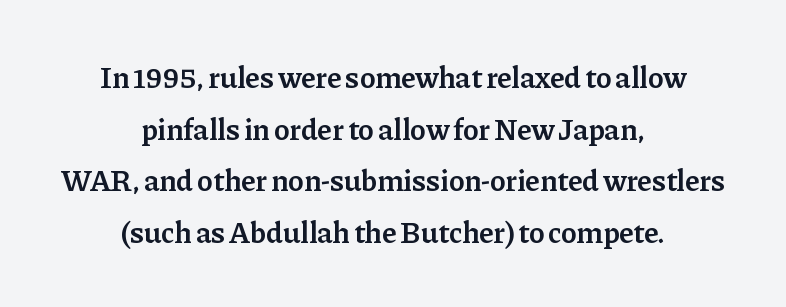
Q: Is the text bold? A: Semi-bold.
Q: Is the text italic (slanted)? A: No, it is upright.
Q: Is the typeface a serif or a sans-serif typeface? A: Serif.
Q: Is the text underlined? A: No.
Q: How is the paragraph aligned? A: Centered.
Q: Is the spacing between letters normal or unusually wide? A: Normal.
Q: Width (condensed, normal, or wide)? A: Normal.
Q: Stroke contrast? A: Low.
Q: x-height? A: Medium.
Q: Monospaced? A: No.
